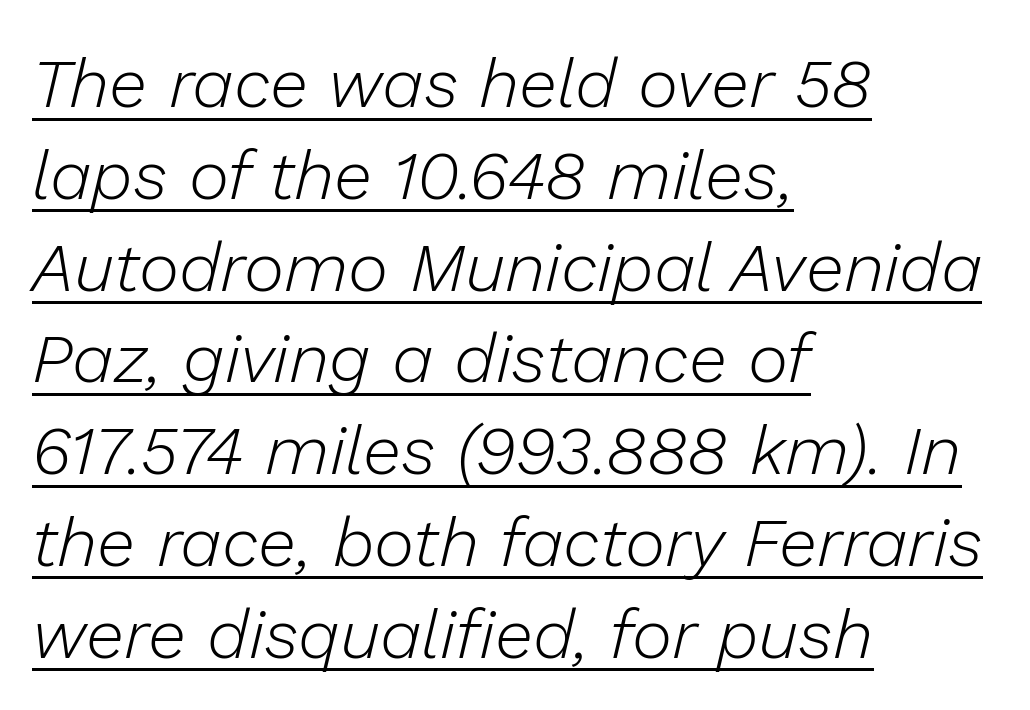
{"italic": "yes", "lean": "right", "slant_degrees": 13, "bold": "no", "weight": "light", "width": "normal", "stroke_contrast": "low", "x_height": "medium", "monospaced": "no", "underline": "yes", "align": "left", "line_spacing": "normal", "line_spacing_ratio": 1.33, "letter_spacing": "normal", "letter_spacing_em": 0.0, "glyph_px": 69}
